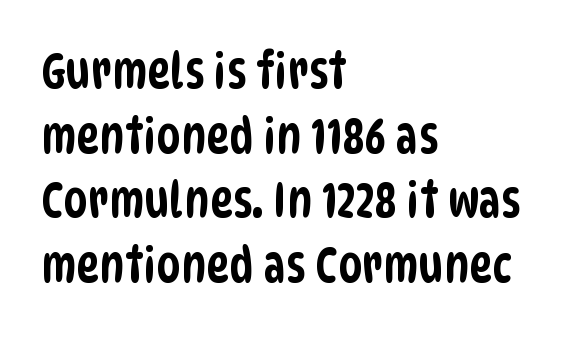
Q: Is the typeface a serif or a sans-serif typeface? A: Sans-serif.
Q: Is the text underlined? A: No.
Q: How is the paragraph aligned? A: Left-aligned.
Q: Is the spacing between letters normal or unusually wide? A: Normal.
Q: Is the spacing between lines tight, normal or loose? A: Normal.
Q: Width (condensed, normal, or wide)? A: Condensed.
Q: Stroke contrast? A: Low.
Q: x-height? A: Large.
Q: Monospaced? A: No.
